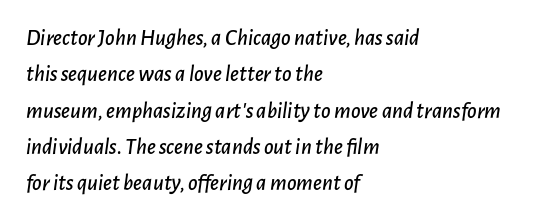
These lines were composed using italics. Leading: standard. The setting favours the left margin, as ordinary paragraphs usually do. Here the glyphs are tracked normally, forming tight word shapes. Has an underline been added? It has not.
